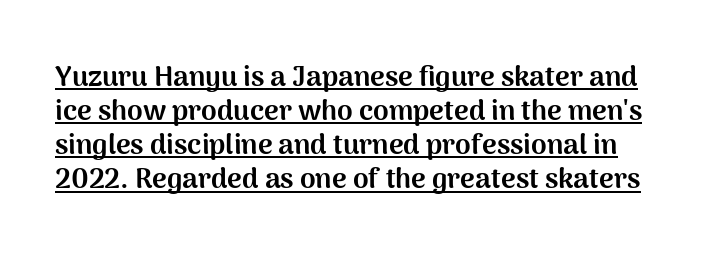
The image shows 28 px bold sans-serif type, upright; set line spacing 1.22x, normal letter spacing, underlined; medium stroke contrast and a medium x-height.
